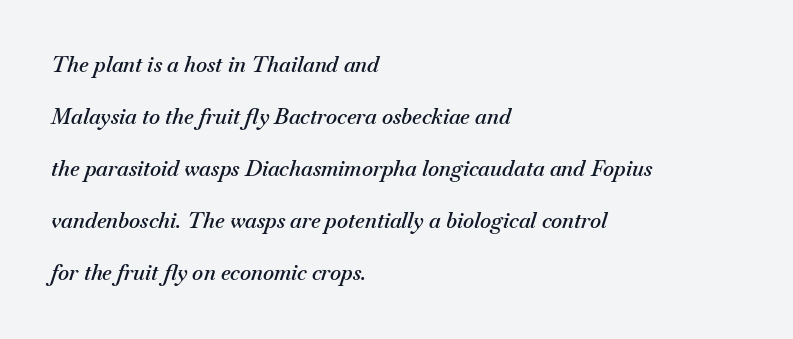
Q: Is the text bold? A: Semi-bold.
Q: Is the text italic (slanted)? A: Yes, it leans right by about 18 degrees.
Q: Is the text underlined? A: No.
Q: How is the paragraph aligned? A: Left-aligned.
Q: Is the spacing between letters normal or unusually wide? A: Normal.
Q: Is the spacing between lines tight, normal or loose? A: Loose.
